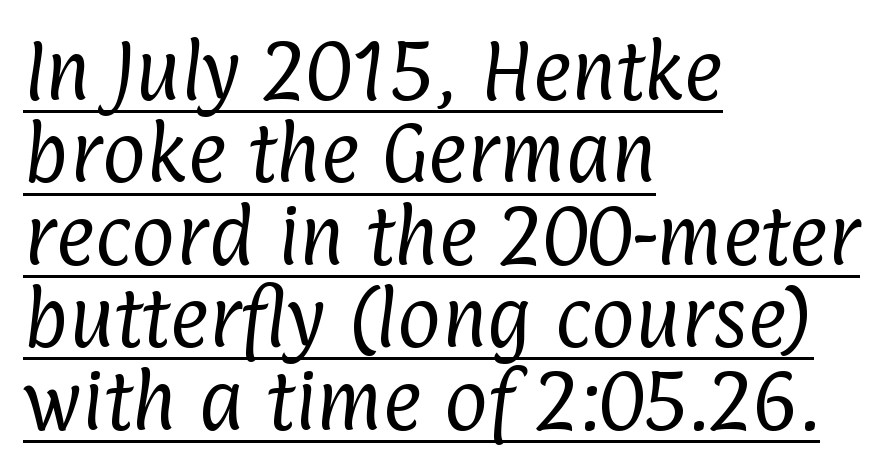
The passage shown is typed in a proportional face where columns would drift. Here the glyphs are tracked normally, forming tight word shapes. Observe the absence of serifs on each vertical stroke in this sample. Reading down the block, your eye returns to a fixed left position each line. Is this a heavy cut? Hardly; it is regular or lighter. The rendered words wear a rule along their underside.
